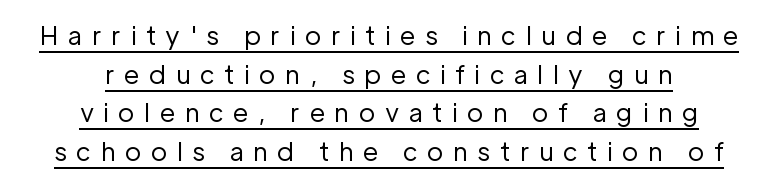
{"italic": "no", "bold": "no", "underline": "yes", "align": "center", "line_spacing": "normal", "line_spacing_ratio": 1.55, "letter_spacing": "wide", "letter_spacing_em": 0.38, "glyph_px": 25}
